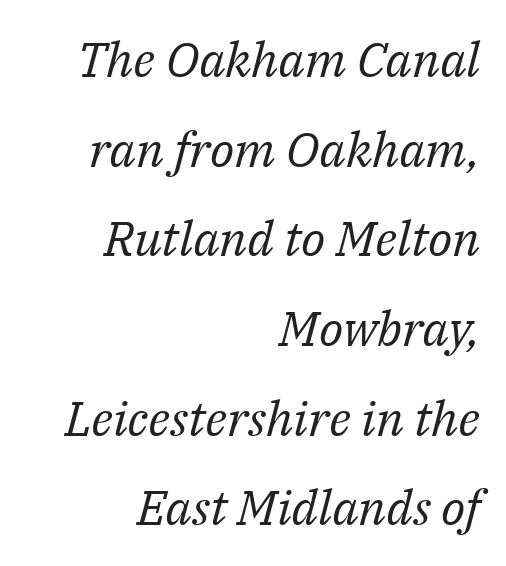
Q: Is the text bold? A: No.
Q: Is the text italic (slanted)? A: Yes, it leans right by about 14 degrees.
Q: Is the typeface a serif or a sans-serif typeface? A: Serif.
Q: Is the text underlined? A: No.
Q: How is the paragraph aligned? A: Right-aligned.
Q: Is the spacing between letters normal or unusually wide? A: Normal.
Q: Width (condensed, normal, or wide)? A: Normal.
Q: Stroke contrast? A: Medium.
Q: x-height? A: Medium.
Q: Monospaced? A: No.
